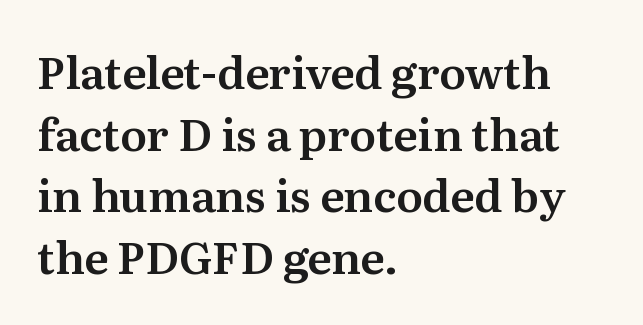
Q: Is the text italic (slanted)? A: No, it is upright.
Q: Is the typeface a serif or a sans-serif typeface? A: Serif.
Q: Is the text underlined? A: No.
Q: How is the paragraph aligned? A: Left-aligned.
Q: Is the spacing between letters normal or unusually wide? A: Normal.
Q: Is the spacing between lines tight, normal or loose? A: Normal.
Q: Width (condensed, normal, or wide)? A: Normal.
Q: Stroke contrast? A: Medium.
Q: x-height? A: Medium.
Q: Monospaced? A: No.
